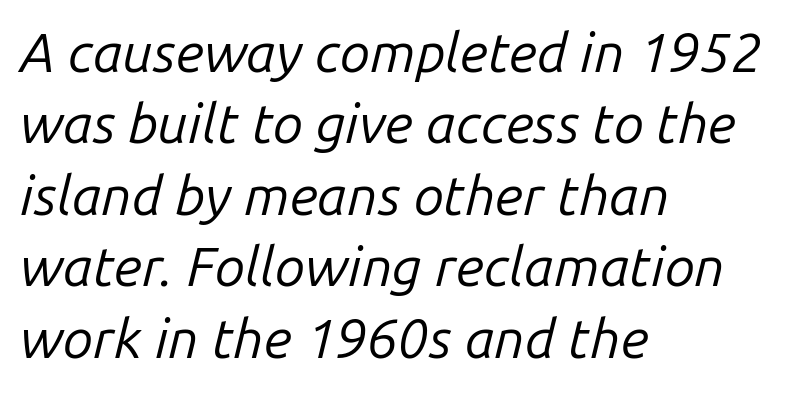
The image shows 55 px regular-weight type, italic (leaning right); set left-aligned, normal line spacing (1.3x), normal letter spacing, not underlined; low stroke contrast and a medium x-height.
